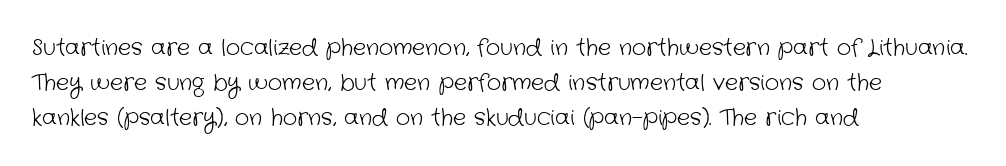
The image shows 22 px text type; set left-aligned, normal line spacing (1.58x), normal letter spacing, not underlined.
